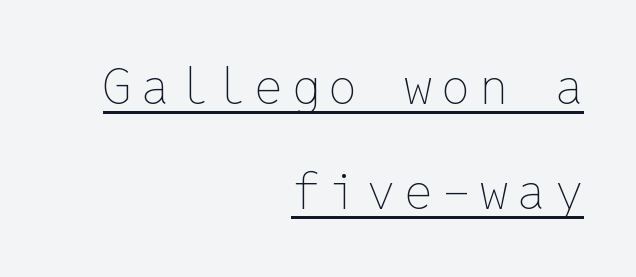
The image shows 50 px thin type, upright, monospaced; set right-aligned, loose line spacing (2.1x), underlined; low stroke contrast and a medium x-height.
